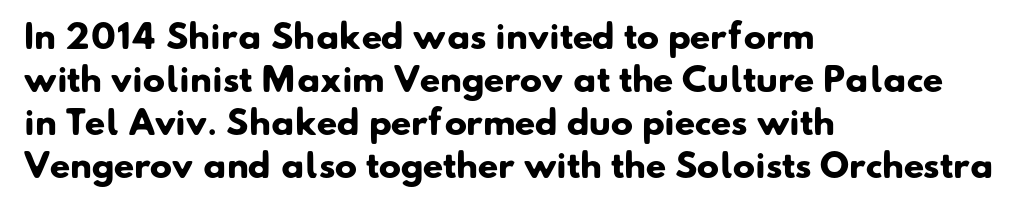
The zone under the glyphs is completely vacant. Typographically, this falls in the sans-serif category. This sample has the flowing, uneven cadence of proportional lettering. Notice how descenders clear the ascenders below comfortably — that's standard leading. Summary of weight: heavy, a full bold. The type is set solid horizontally, with unmodified tracking.
